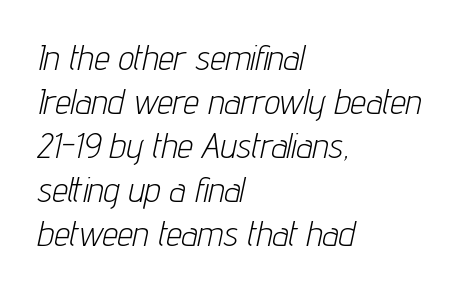
The image shows 35 px light, condensed type, italic (leaning right); set left-aligned, normal line spacing (1.26x), normal letter spacing, not underlined; low stroke contrast and a medium x-height.
